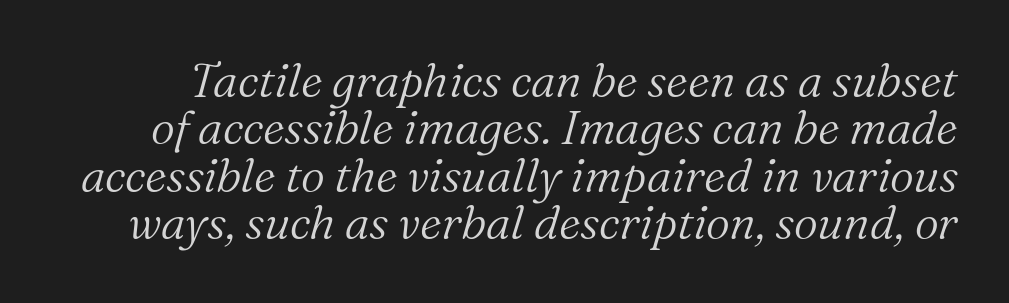
Q: Is the text bold? A: No.
Q: Is the text italic (slanted)? A: Yes, it leans right by about 16 degrees.
Q: Is the typeface a serif or a sans-serif typeface? A: Serif.
Q: Is the text underlined? A: No.
Q: Is the spacing between letters normal or unusually wide? A: Normal.
Q: Is the spacing between lines tight, normal or loose? A: Tight.
Q: Width (condensed, normal, or wide)? A: Normal.
Q: Stroke contrast? A: Medium.
Q: x-height? A: Medium.
Q: Monospaced? A: No.
